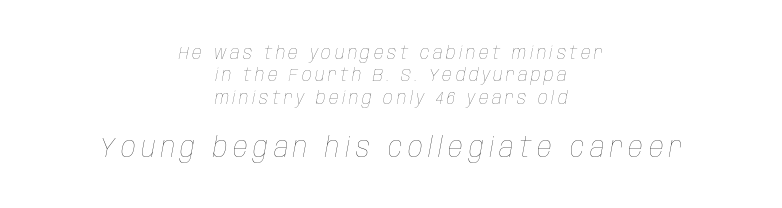
{"italic": "yes", "lean": "right", "slant_degrees": 10, "bold": "no", "weight": "thin", "width": "condensed", "stroke_contrast": "low", "x_height": "large", "monospaced": "no", "underline": "no", "align": "center", "line_spacing_ratio": 1.18, "larger_block": "second", "size_ratio": 1.53, "glyph_px": 29}
